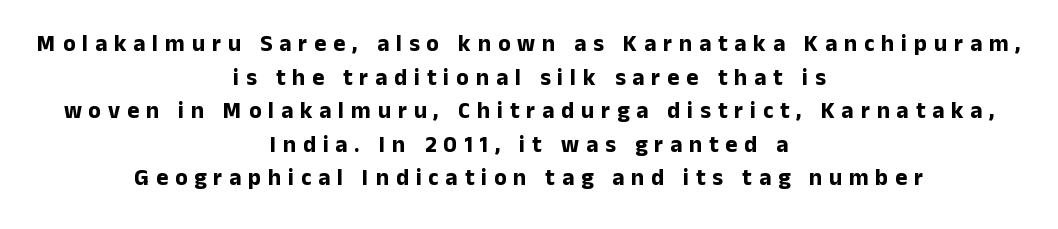
The image shows 23 px bold type, upright; set centered, normal line spacing (1.46x), unusually wide letter spacing (+0.3 em), not underlined.
